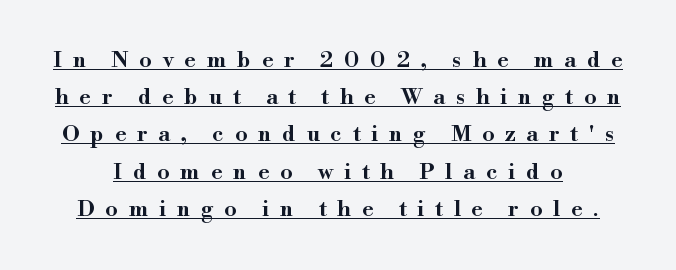
{"italic": "no", "underline": "yes", "line_spacing": "normal", "line_spacing_ratio": 1.69, "letter_spacing": "wide", "letter_spacing_em": 0.49, "glyph_px": 22}
